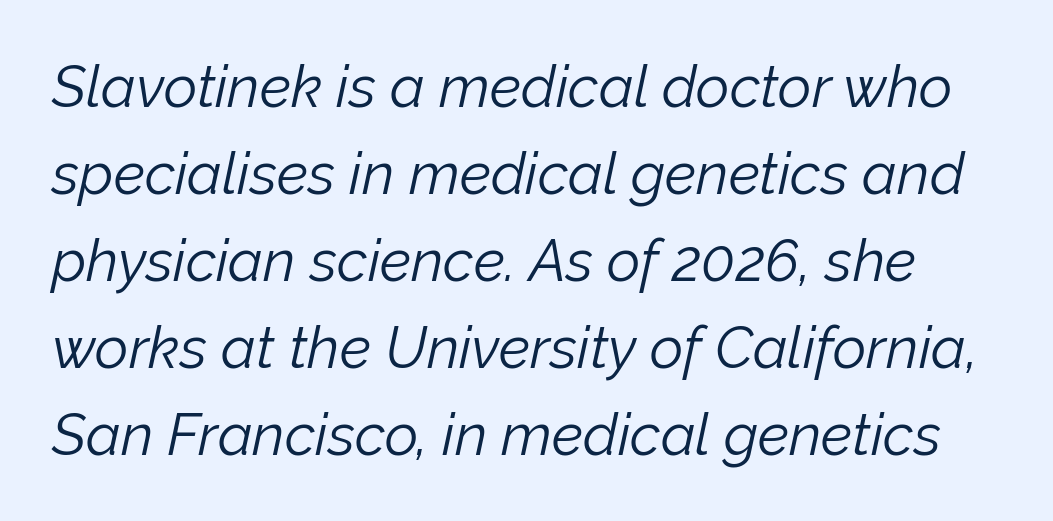
Q: Is the text bold? A: No.
Q: Is the text italic (slanted)? A: Yes, it leans right by about 12 degrees.
Q: Is the text underlined? A: No.
Q: Is the spacing between letters normal or unusually wide? A: Normal.
Q: Is the spacing between lines tight, normal or loose? A: Normal.
Q: Width (condensed, normal, or wide)? A: Normal.
Q: Stroke contrast? A: Low.
Q: x-height? A: Medium.
Q: Monospaced? A: No.
